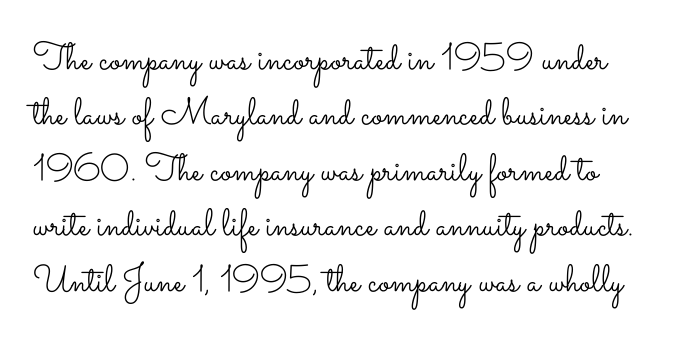
Descenders hang freely into open space. This rendering leaves character spacing at its baseline value. Do the characters align in a grid? No, the font is proportional. This block has exactly the height ordinary leading produces. A light-to-regular cut is what we see here.
